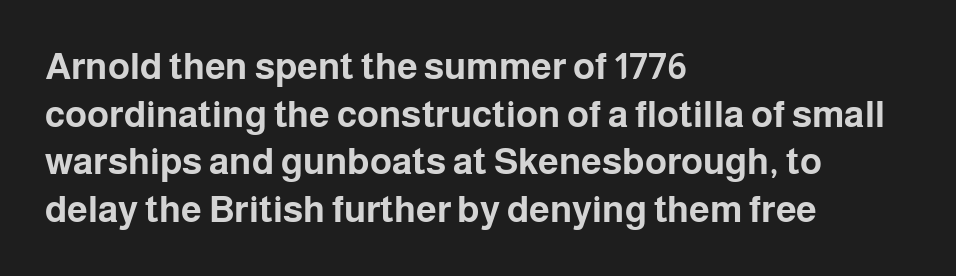
Q: Is the text bold? A: Yes.
Q: Is the text italic (slanted)? A: No, it is upright.
Q: Is the typeface a serif or a sans-serif typeface? A: Sans-serif.
Q: Is the text underlined? A: No.
Q: How is the paragraph aligned? A: Left-aligned.
Q: Is the spacing between letters normal or unusually wide? A: Normal.
Q: Is the spacing between lines tight, normal or loose? A: Normal.
Q: Width (condensed, normal, or wide)? A: Normal.
Q: Stroke contrast? A: Low.
Q: x-height? A: Medium.
Q: Monospaced? A: No.
